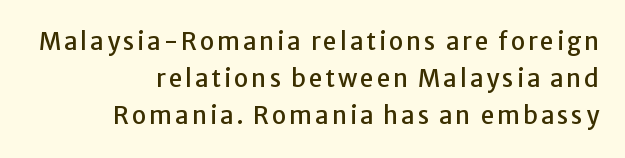
A typesetter would mark this as roman, not italic. Line spacing here is normal. Decoration check: the copy has no underline. Every row of glyphs terminates at an identical x-position on the right.
